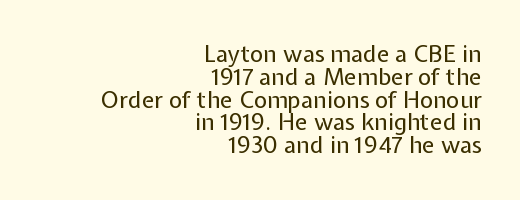
The image shows 23 px text type, upright; set right-aligned, tight line spacing (0.99x), normal letter spacing, not underlined.
